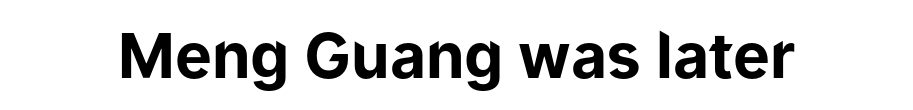
The glyphs are unaccompanied by any horizontal stroke below them. You'd pick this weight for a headline — it's a proper bold. The rendering keeps characters at their native spacing. Note: no serifs on the glyphs. Tall strokes in this sample are plumb rather than angled. This sample has the flowing, uneven cadence of proportional lettering.
